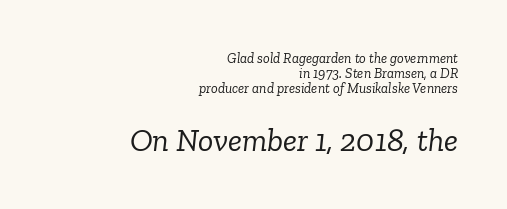
{"serif": "yes", "italic": "yes", "lean": "right", "slant_degrees": 6, "bold": "no", "weight": "light", "width": "normal", "stroke_contrast": "low", "x_height": "medium", "monospaced": "no", "underline": "no", "align": "right", "line_spacing": "tight", "line_spacing_ratio": 1.07, "letter_spacing": "normal", "letter_spacing_em": 0.0, "larger_block": "second", "size_ratio": 2.29, "glyph_px": 32}
